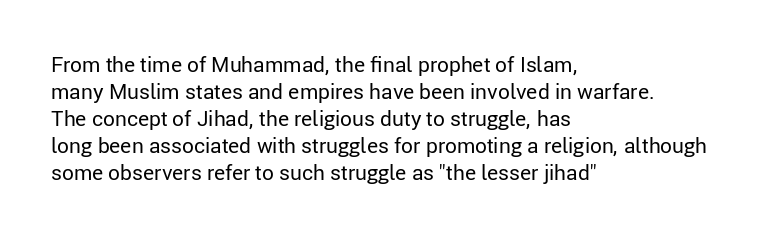
Q: Is the text bold? A: No.
Q: Is the text italic (slanted)? A: No, it is upright.
Q: Is the text underlined? A: No.
Q: How is the paragraph aligned? A: Left-aligned.
Q: Is the spacing between letters normal or unusually wide? A: Normal.
Q: Is the spacing between lines tight, normal or loose? A: Normal.
